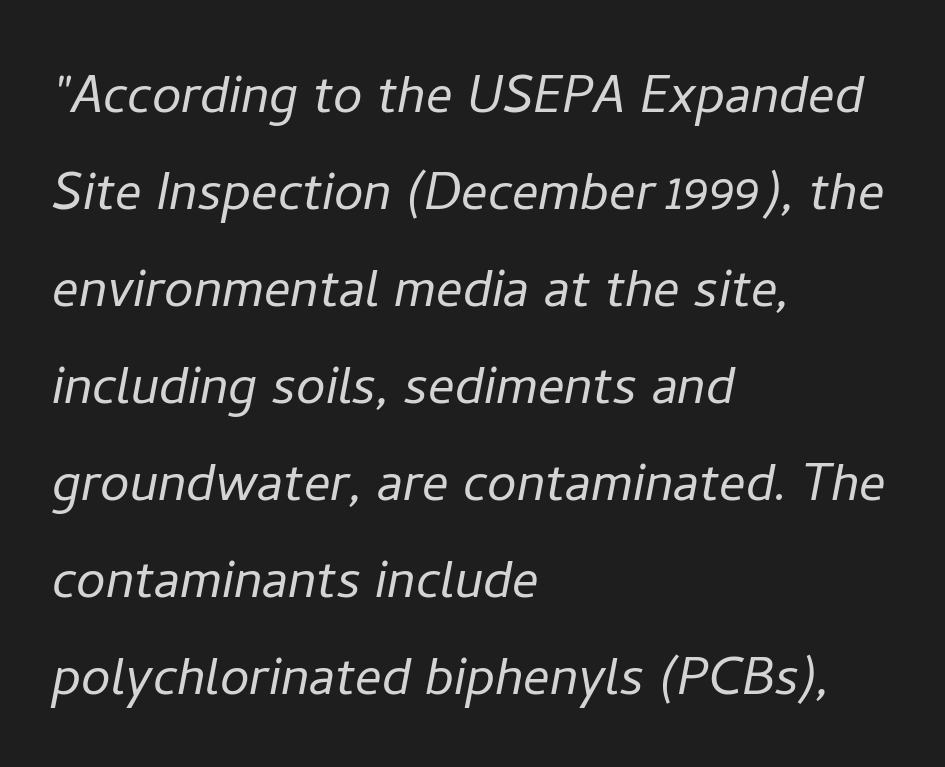
{"italic": "yes", "lean": "right", "slant_degrees": 11, "bold": "no", "weight": "light", "width": "normal", "stroke_contrast": "low", "x_height": "medium", "monospaced": "no", "underline": "no", "align": "left", "line_spacing": "normal", "line_spacing_ratio": 1.47, "letter_spacing": "normal", "letter_spacing_em": 0.0, "glyph_px": 66}
